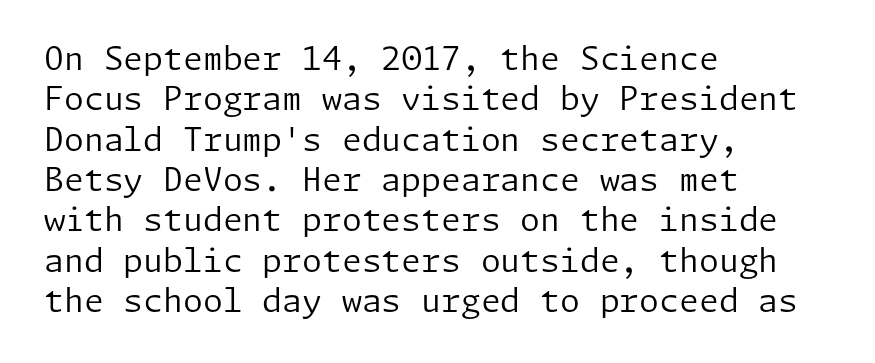
Q: Is the text bold? A: No.
Q: Is the text italic (slanted)? A: No, it is upright.
Q: Is the typeface a serif or a sans-serif typeface? A: Sans-serif.
Q: Is the text underlined? A: No.
Q: How is the paragraph aligned? A: Left-aligned.
Q: Is the spacing between letters normal or unusually wide? A: Normal.
Q: Is the spacing between lines tight, normal or loose? A: Normal.
Q: Width (condensed, normal, or wide)? A: Normal.
Q: Stroke contrast? A: Low.
Q: x-height? A: Medium.
